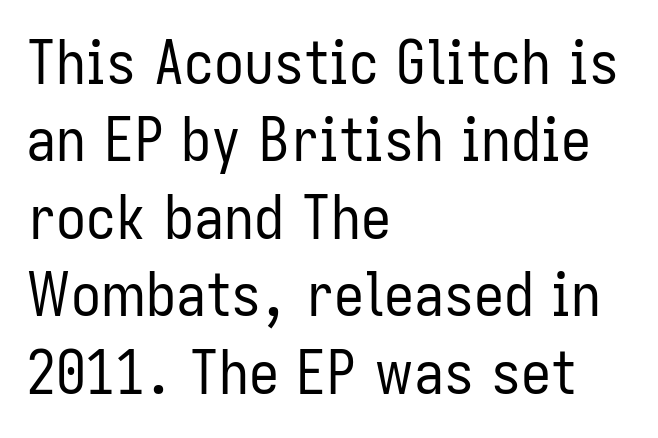
The image shows 60 px regular-weight, condensed sans-serif type, upright; set left-aligned, normal line spacing (1.29x), normal letter spacing, not underlined; low stroke contrast and a medium x-height.
